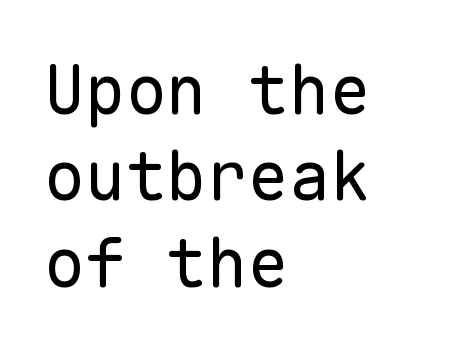
{"serif": "no", "italic": "no", "bold": "no", "weight": "regular", "width": "normal", "stroke_contrast": "low", "x_height": "medium", "monospaced": "yes", "underline": "no", "align": "left", "line_spacing": "normal", "line_spacing_ratio": 1.27, "letter_spacing": "normal", "letter_spacing_em": 0.0, "glyph_px": 68}
